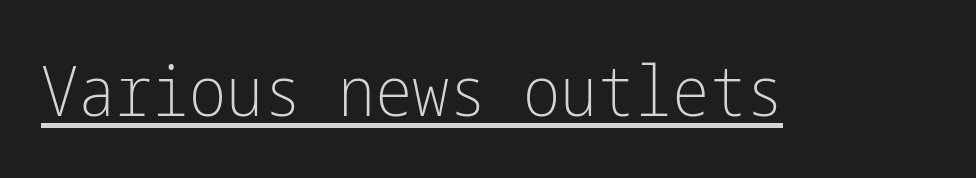
The image shows 70 px light, condensed sans-serif type, upright; set normal letter spacing, underlined; low stroke contrast and a medium x-height.
